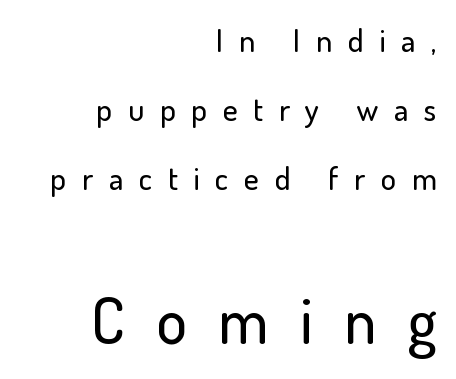
The letterforms stand isolated, each surrounded by extra space. The vertical gap from one line to the next is large. Each line ends at the same right margin while the left side varies. Descenders are the only things crossing below the line.
